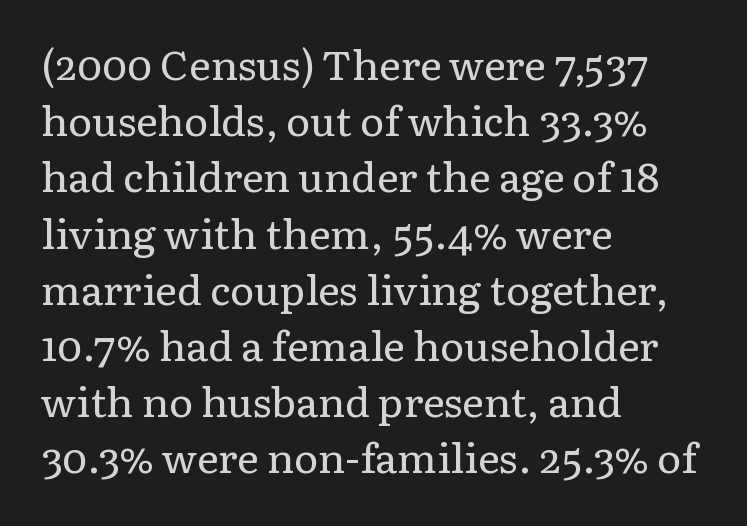
Summary of vertical rhythm: regular, with standard interline spacing. Descenders are the only things crossing below the line. A typesetter would call this proportional, since set widths differ per character. The glyphs in this specimen are seriffed.
